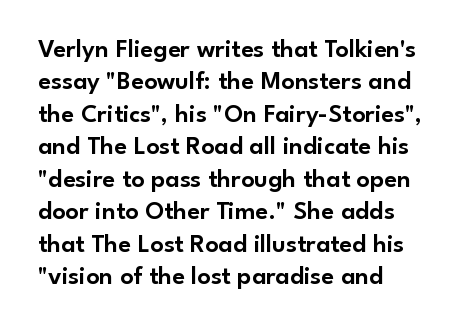
Q: Is the text italic (slanted)? A: No, it is upright.
Q: Is the text underlined? A: No.
Q: How is the paragraph aligned? A: Left-aligned.
Q: Is the spacing between letters normal or unusually wide? A: Normal.
Q: Is the spacing between lines tight, normal or loose? A: Normal.
